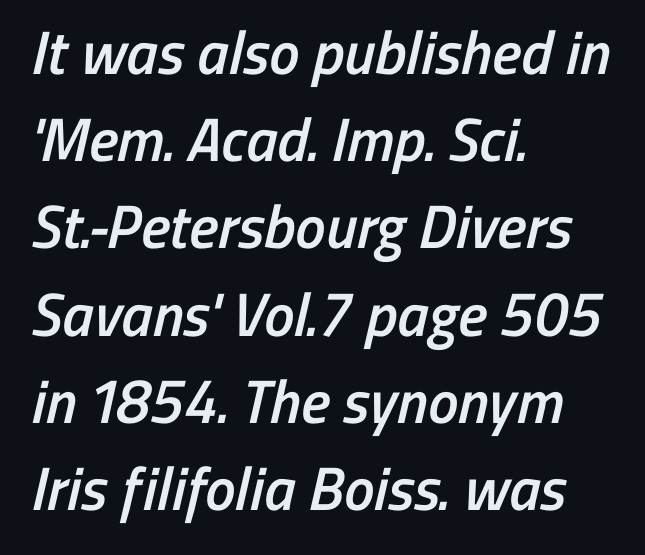
{"serif": "no", "bold": "semi", "weight": "semibold", "width": "condensed", "stroke_contrast": "low", "x_height": "medium", "monospaced": "no", "underline": "no", "align": "left", "line_spacing": "normal", "line_spacing_ratio": 1.43, "letter_spacing": "normal", "letter_spacing_em": 0.0, "glyph_px": 61}
